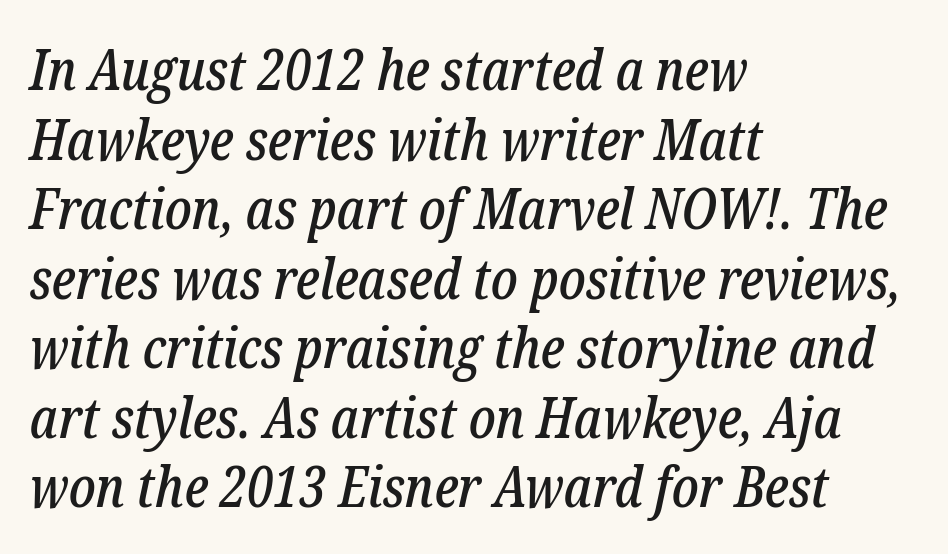
{"serif": "yes", "italic": "yes", "lean": "right", "slant_degrees": 12, "width": "condensed", "stroke_contrast": "low", "x_height": "medium", "monospaced": "no", "underline": "no", "align": "left", "line_spacing_ratio": 1.22, "letter_spacing": "normal", "letter_spacing_em": 0.0, "glyph_px": 57}
